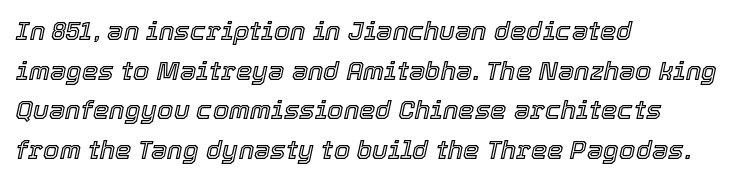
The space beneath each line is pristine and unruled. Yep, that's italic — everything's leaning. Horizontal alignment here is leftward, the default for most running prose. A normal amount of white space separates one row of letters from the next. The tracking reads as untouched default to a designer's eye.
